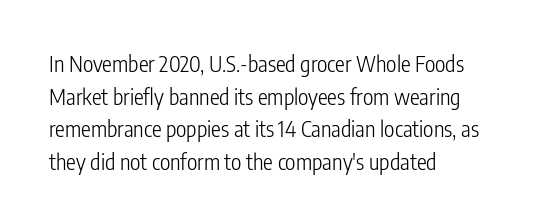
Rows of type keep a routine distance in the vertical direction. The space beneath each line is pristine and unruled. Which margin do the lines hug? The left one — the right edge is uneven. The letterforms sit shoulder to shoulder at normal distance.
